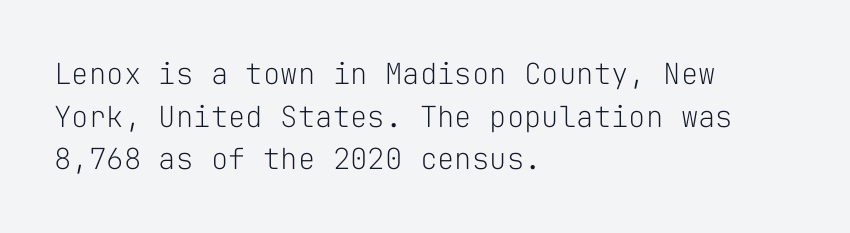
Q: Is the text bold? A: No.
Q: Is the text italic (slanted)? A: No, it is upright.
Q: Is the typeface a serif or a sans-serif typeface? A: Sans-serif.
Q: Is the text underlined? A: No.
Q: How is the paragraph aligned? A: Left-aligned.
Q: Is the spacing between letters normal or unusually wide? A: Normal.
Q: Is the spacing between lines tight, normal or loose? A: Normal.
Q: Width (condensed, normal, or wide)? A: Normal.
Q: Stroke contrast? A: Low.
Q: x-height? A: Medium.
Q: Monospaced? A: Yes.
